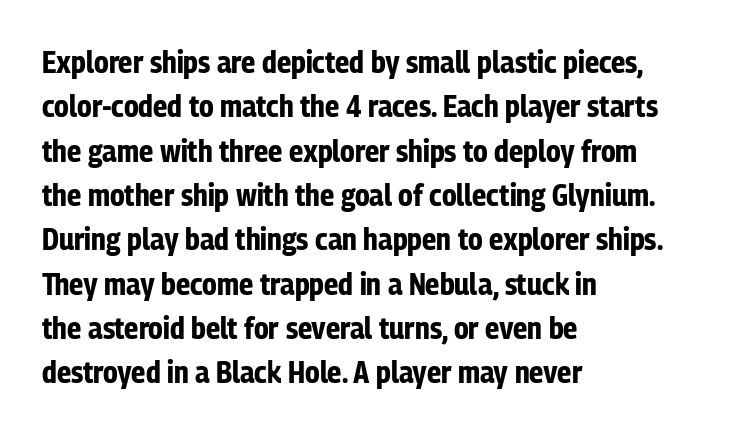
{"serif": "no", "italic": "no", "bold": "yes", "weight": "bold", "width": "condensed", "stroke_contrast": "low", "x_height": "medium", "monospaced": "no", "underline": "no", "align": "left", "line_spacing": "normal", "line_spacing_ratio": 1.43, "letter_spacing": "normal", "letter_spacing_em": 0.0, "glyph_px": 31}
